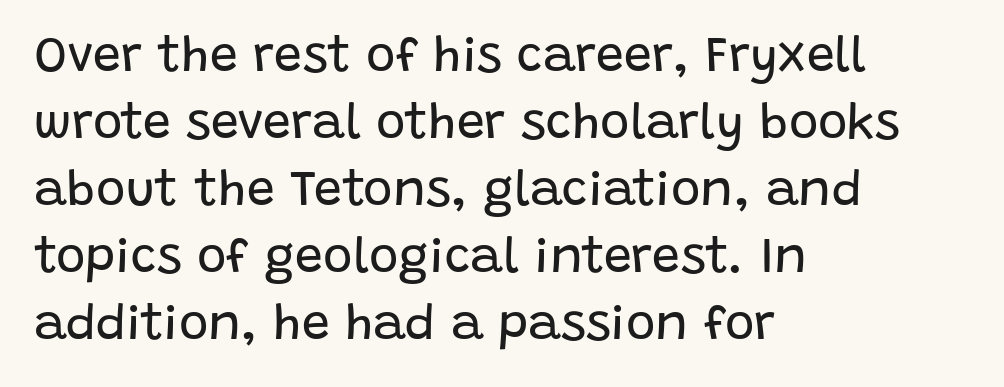
Q: Is the text bold? A: No.
Q: Is the text italic (slanted)? A: No, it is upright.
Q: Is the typeface a serif or a sans-serif typeface? A: Sans-serif.
Q: Is the text underlined? A: No.
Q: How is the paragraph aligned? A: Left-aligned.
Q: Is the spacing between letters normal or unusually wide? A: Normal.
Q: Is the spacing between lines tight, normal or loose? A: Normal.
Q: Width (condensed, normal, or wide)? A: Normal.
Q: Stroke contrast? A: Low.
Q: x-height? A: Large.
Q: Monospaced? A: No.
